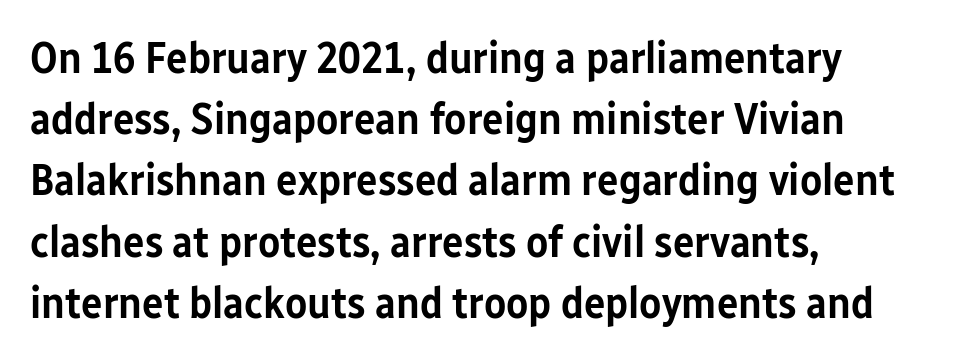
Rendered with straight, roman letterforms. The rag falls on the right side of this text block. Nothing sits at the stroke ends, so this counts as sans-serif. These words are printed semibold, heavier than regular yet not bold.
